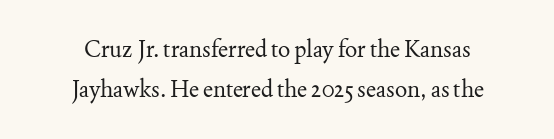
Q: Is the text bold? A: No.
Q: Is the text italic (slanted)? A: No, it is upright.
Q: Is the text underlined? A: No.
Q: How is the paragraph aligned? A: Centered.
Q: Is the spacing between letters normal or unusually wide? A: Normal.
